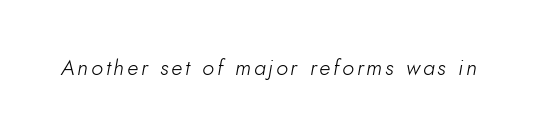
{"italic": "yes", "lean": "right", "slant_degrees": 10, "bold": "no", "underline": "no", "glyph_px": 22}
